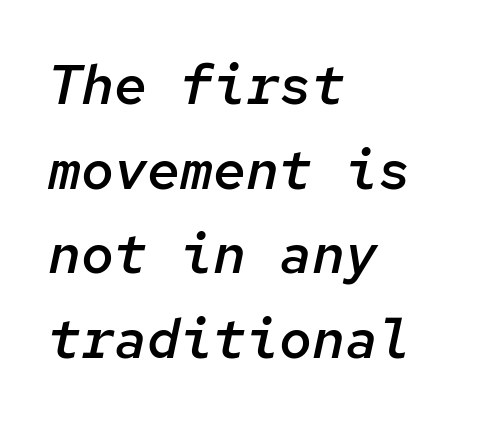
Q: Is the text bold? A: Semi-bold.
Q: Is the text italic (slanted)? A: Yes, it leans right by about 12 degrees.
Q: Is the text underlined? A: No.
Q: How is the paragraph aligned? A: Left-aligned.
Q: Is the spacing between letters normal or unusually wide? A: Normal.
Q: Is the spacing between lines tight, normal or loose? A: Normal.
Q: Width (condensed, normal, or wide)? A: Normal.
Q: Stroke contrast? A: Low.
Q: x-height? A: Medium.
Q: Monospaced? A: Yes.
